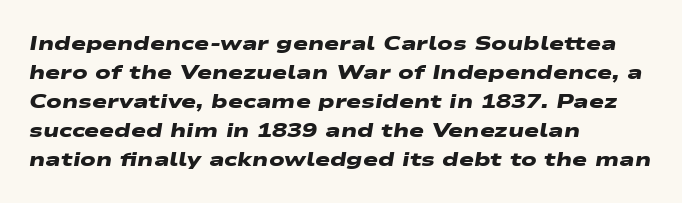
{"bold": "yes", "underline": "no", "align": "left", "line_spacing": "normal", "line_spacing_ratio": 1.45, "letter_spacing": "normal", "letter_spacing_em": 0.0, "glyph_px": 20}
